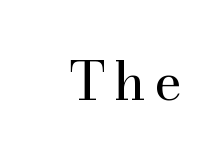
The text was rendered using a seriffed face with decorative stroke endings. Check the space under the baseline: it is left empty. Designer's note — italics off, roman on. Nothing heavy about these letters — not bold at all. Looks like regular typesetting: each glyph gets only the width it needs.
